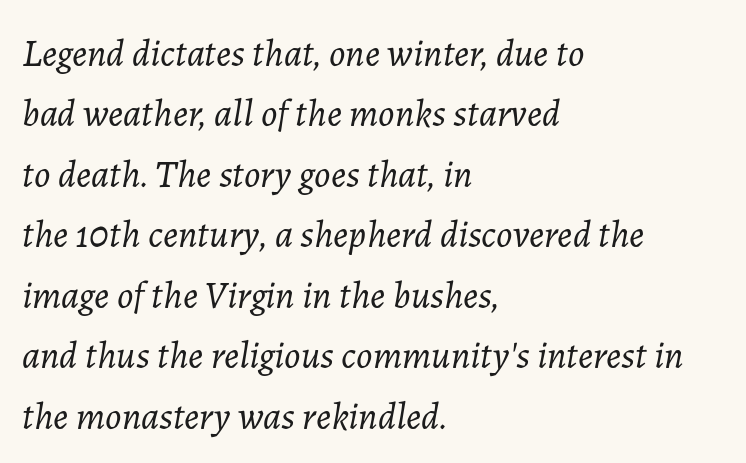
The image shows 38 px light type, italic (leaning right); set left-aligned, normal line spacing (1.59x), normal letter spacing, not underlined; low stroke contrast and a medium x-height.
